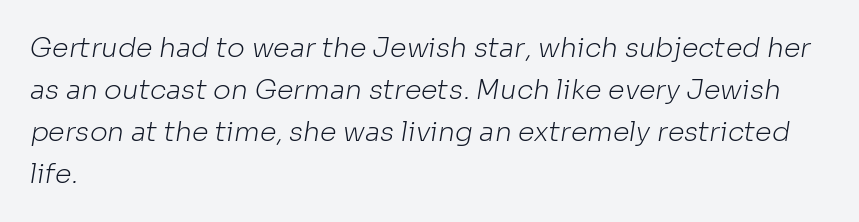
The image shows 27 px text type; set left-aligned, normal line spacing (1.56x), normal letter spacing, not underlined.
